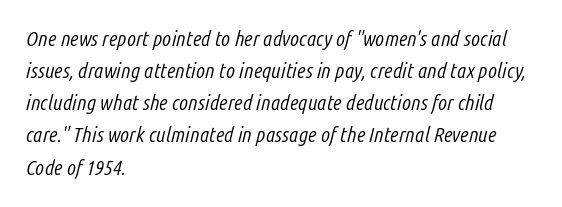
The space between consecutive lines is moderate. Words float on clear page, feet unadorned. All the whitespace from short lines collects on the right. Nothing heavy about these letters — not bold at all. Posture: slanted.
